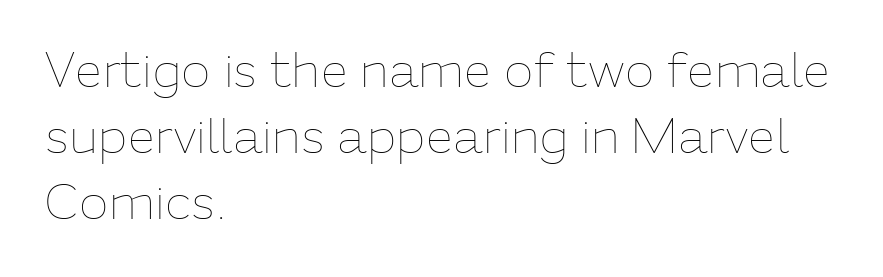
The passage shown is typed in a proportional face where columns would drift. Is there any slant? The stems are plumb. Characters follow at the spacing the type designer built in. The cut favours lightness, reaching ordinary text weight at its darkest.
